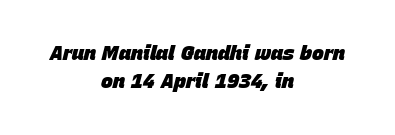
Compared with ordinary roman type, these characters are visibly tilted. A full-strength bold gives these letters their thick strokes. Letters rest on an invisible, unmarked baseline. A typesetter would call this zero additional tracking. The block of text has a typical density, with ordinary space between rows.
